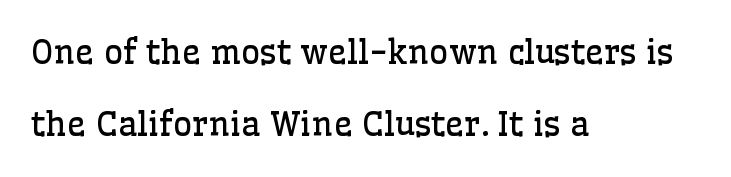
The image shows 33 px regular-weight serif type, upright; set left-aligned, loose line spacing (2.19x), normal letter spacing, not underlined; low stroke contrast and a medium x-height.
